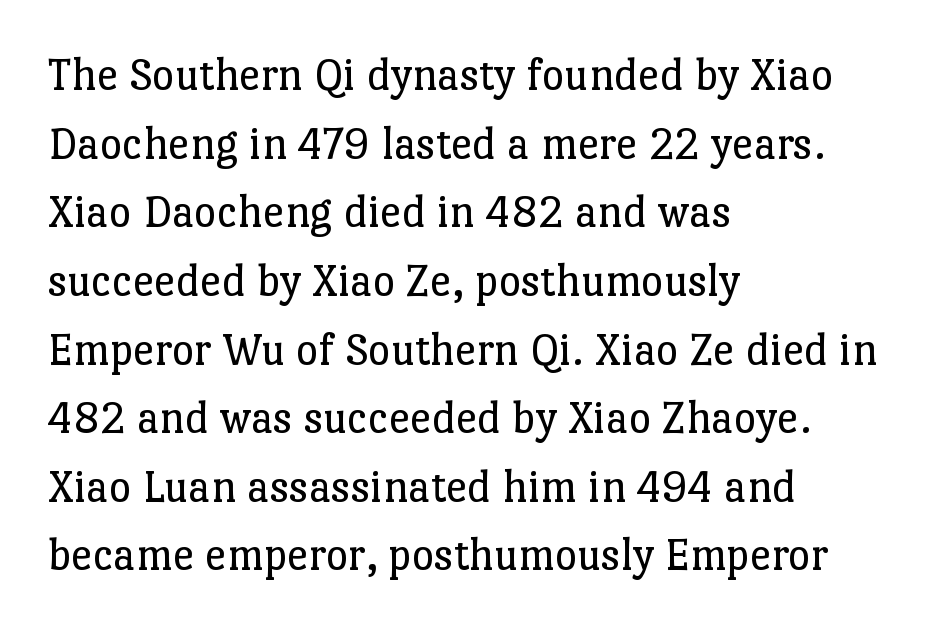
{"serif": "yes", "italic": "no", "bold": "no", "weight": "regular", "width": "normal", "stroke_contrast": "low", "x_height": "medium", "monospaced": "no", "underline": "no", "align": "left", "line_spacing": "normal", "line_spacing_ratio": 1.43, "letter_spacing": "normal", "letter_spacing_em": 0.0, "glyph_px": 48}
